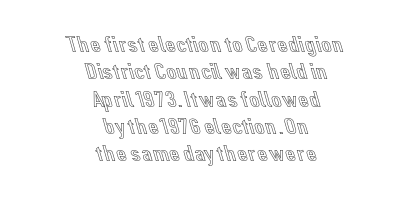
The image shows 23 px text type; set centered, line spacing 1.19x, normal letter spacing, not underlined.
